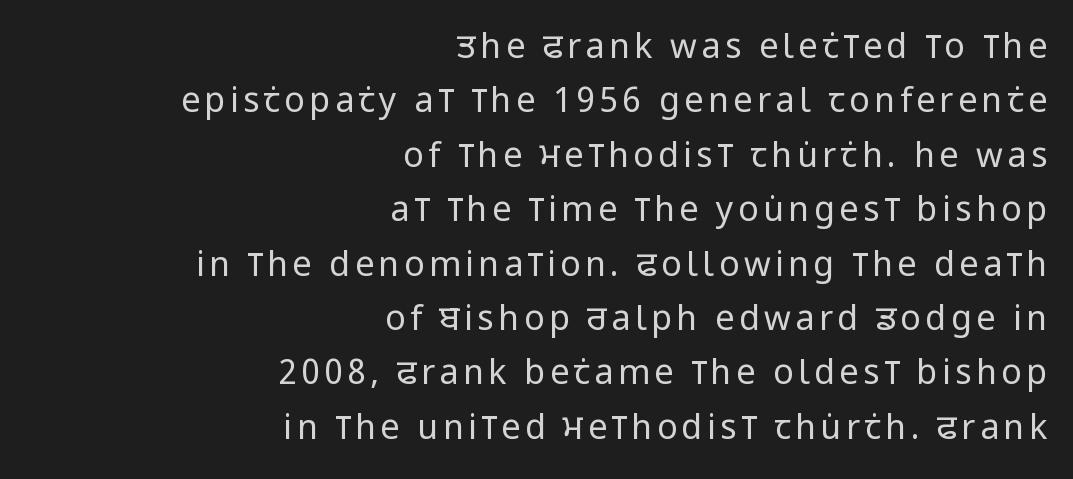
Students, observe: this is what conventionally led text looks like. Every stem runs plumb, perpendicular to the baseline. Underlining? Definitely not there. The rendering uses natural spacing where letterforms have individual widths. Notice how the passage keeps a crisp vertical edge on the right only. The characters display no serif detailing; their extremities are plain.
